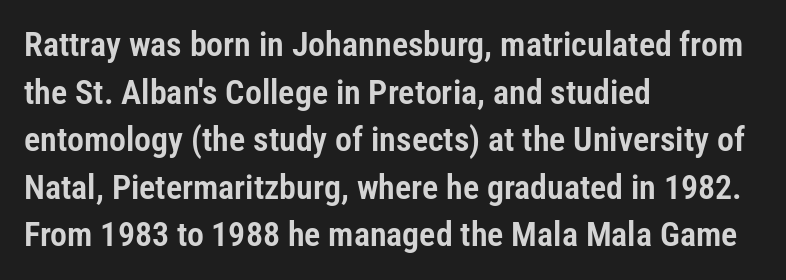
{"serif": "no", "italic": "no", "width": "condensed", "stroke_contrast": "low", "x_height": "medium", "monospaced": "no", "underline": "no", "align": "left", "line_spacing": "normal", "line_spacing_ratio": 1.4, "letter_spacing": "normal", "letter_spacing_em": 0.0, "glyph_px": 34}
